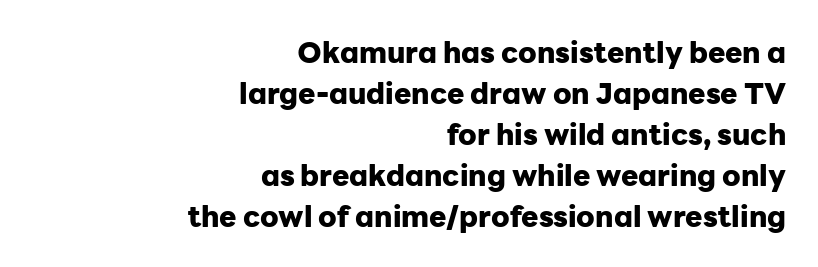
Q: Is the text bold? A: Yes.
Q: Is the text italic (slanted)? A: No, it is upright.
Q: Is the typeface a serif or a sans-serif typeface? A: Sans-serif.
Q: Is the text underlined? A: No.
Q: How is the paragraph aligned? A: Right-aligned.
Q: Is the spacing between letters normal or unusually wide? A: Normal.
Q: Is the spacing between lines tight, normal or loose? A: Normal.
Q: Width (condensed, normal, or wide)? A: Normal.
Q: Stroke contrast? A: Low.
Q: x-height? A: Medium.
Q: Monospaced? A: No.
